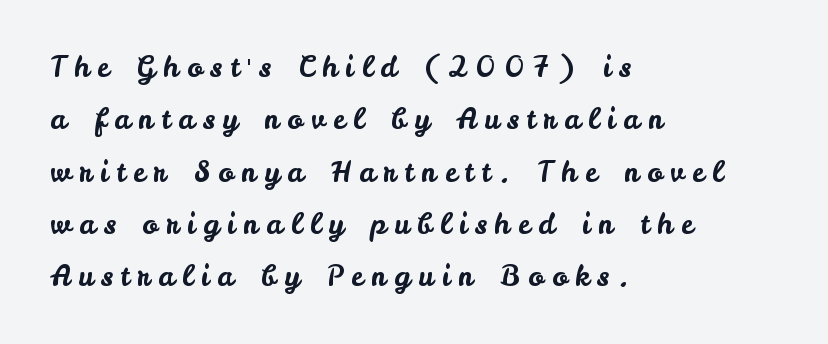
{"serif": "no", "width": "normal", "stroke_contrast": "low", "x_height": "small", "monospaced": "no", "underline": "no", "align": "left", "line_spacing_ratio": 1.87, "letter_spacing": "wide", "letter_spacing_em": 0.29, "glyph_px": 28}
